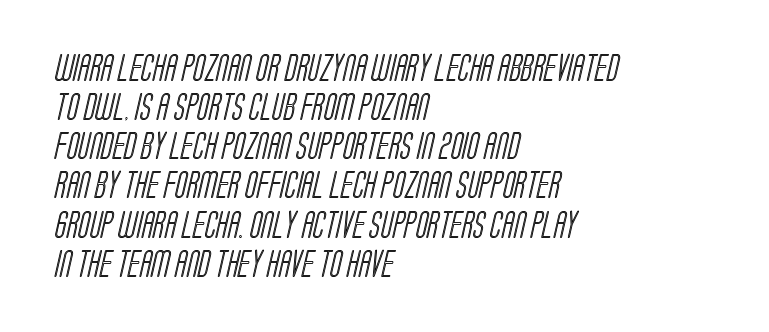
Q: Is the text underlined? A: No.
Q: How is the paragraph aligned? A: Left-aligned.
Q: Is the spacing between letters normal or unusually wide? A: Normal.
Q: Is the spacing between lines tight, normal or loose? A: Normal.
